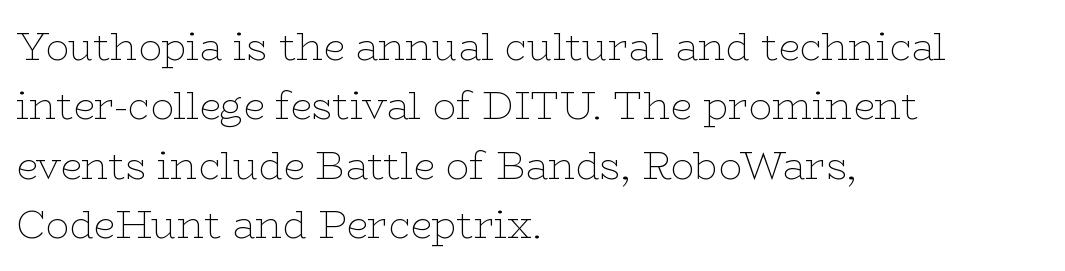
Q: Is the text bold? A: No.
Q: Is the text italic (slanted)? A: No, it is upright.
Q: Is the typeface a serif or a sans-serif typeface? A: Serif.
Q: Is the text underlined? A: No.
Q: How is the paragraph aligned? A: Left-aligned.
Q: Is the spacing between letters normal or unusually wide? A: Normal.
Q: Is the spacing between lines tight, normal or loose? A: Normal.
Q: Width (condensed, normal, or wide)? A: Wide.
Q: Stroke contrast? A: Low.
Q: x-height? A: Medium.
Q: Monospaced? A: No.
